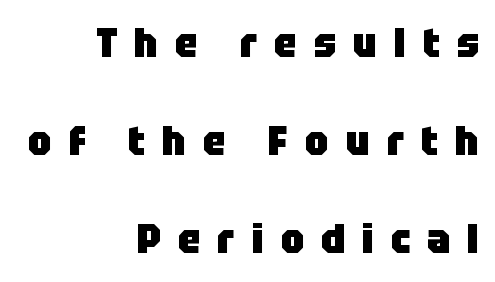
The image shows 41 px heavy sans-serif type, upright; set right-aligned, loose line spacing (2.39x), unusually wide letter spacing (+0.41 em), not underlined; low stroke contrast and a large x-height.
